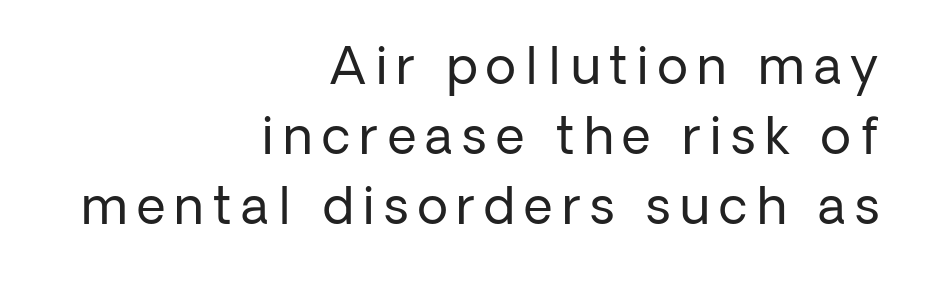
Q: Is the text bold? A: No.
Q: Is the text italic (slanted)? A: No, it is upright.
Q: Is the typeface a serif or a sans-serif typeface? A: Sans-serif.
Q: Is the text underlined? A: No.
Q: How is the paragraph aligned? A: Right-aligned.
Q: Is the spacing between lines tight, normal or loose? A: Normal.
Q: Width (condensed, normal, or wide)? A: Normal.
Q: Stroke contrast? A: Low.
Q: x-height? A: Medium.
Q: Monospaced? A: No.
